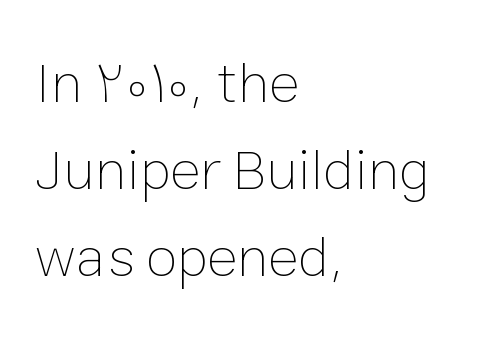
{"italic": "no", "bold": "no", "weight": "thin", "width": "normal", "stroke_contrast": "low", "x_height": "medium", "monospaced": "no", "underline": "no", "align": "left", "line_spacing": "normal", "line_spacing_ratio": 1.5, "letter_spacing": "normal", "letter_spacing_em": 0.0, "glyph_px": 58}
